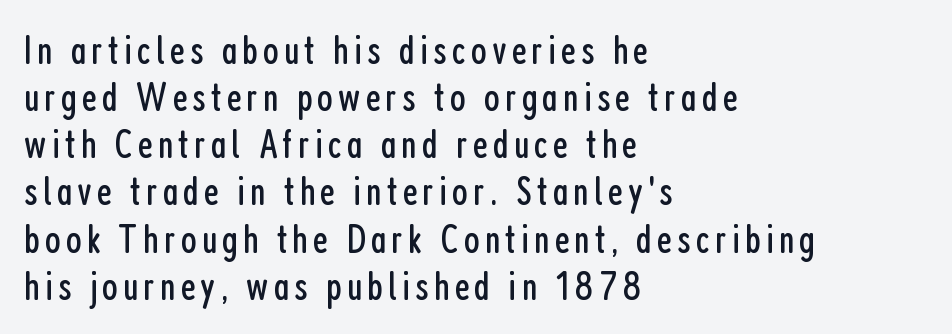
The image shows 41 px regular-weight, condensed sans-serif type, upright; set left-aligned, tight line spacing (1.15x), not underlined; low stroke contrast and a medium x-height.
